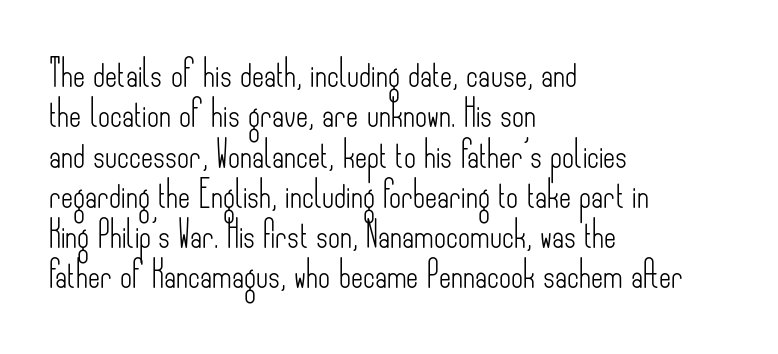
Q: Is the text bold? A: No.
Q: Is the text italic (slanted)? A: No, it is upright.
Q: Is the text underlined? A: No.
Q: How is the paragraph aligned? A: Left-aligned.
Q: Is the spacing between letters normal or unusually wide? A: Normal.
Q: Is the spacing between lines tight, normal or loose? A: Normal.
